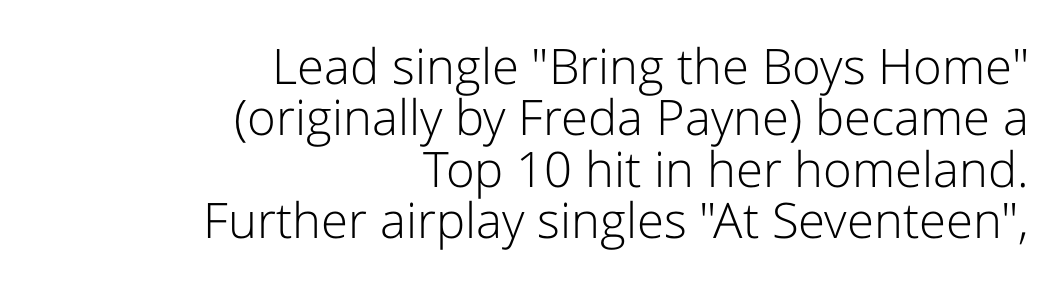
{"serif": "no", "italic": "no", "bold": "no", "weight": "light", "width": "normal", "stroke_contrast": "low", "x_height": "medium", "monospaced": "no", "underline": "no", "align": "right", "line_spacing": "tight", "line_spacing_ratio": 1.05, "letter_spacing": "normal", "letter_spacing_em": 0.0, "glyph_px": 49}
